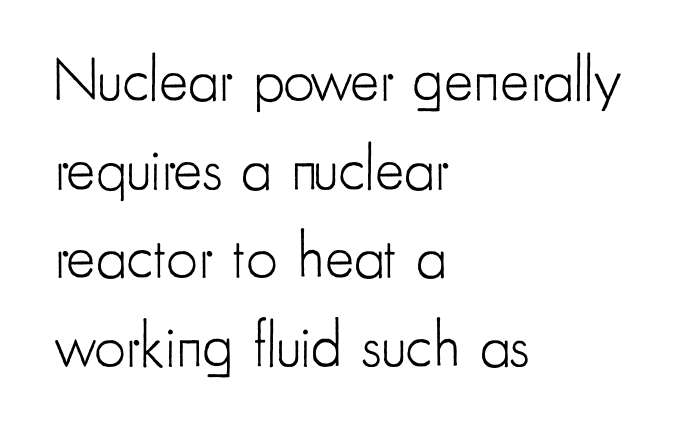
Q: Is the text bold? A: No.
Q: Is the text italic (slanted)? A: No, it is upright.
Q: Is the typeface a serif or a sans-serif typeface? A: Sans-serif.
Q: Is the text underlined? A: No.
Q: How is the paragraph aligned? A: Left-aligned.
Q: Is the spacing between letters normal or unusually wide? A: Normal.
Q: Is the spacing between lines tight, normal or loose? A: Normal.
Q: Width (condensed, normal, or wide)? A: Condensed.
Q: Stroke contrast? A: Low.
Q: x-height? A: Small.
Q: Monospaced? A: No.
